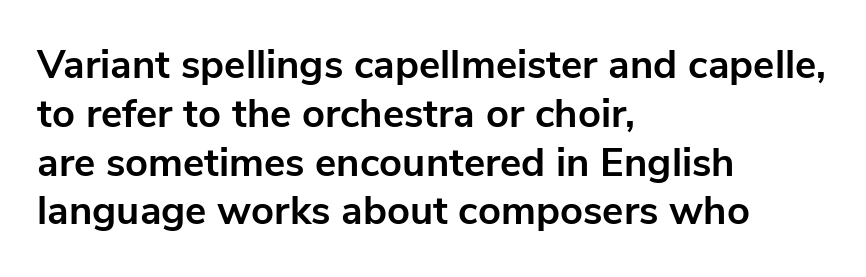
{"serif": "no", "italic": "no", "bold": "yes", "weight": "bold", "width": "normal", "stroke_contrast": "low", "x_height": "medium", "monospaced": "no", "underline": "no", "align": "left", "line_spacing_ratio": 1.22, "letter_spacing": "normal", "letter_spacing_em": 0.0, "glyph_px": 40}
